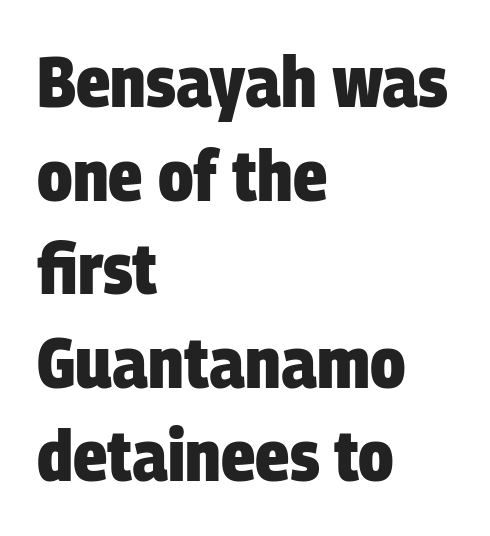
{"serif": "no", "bold": "yes", "weight": "heavy", "width": "condensed", "stroke_contrast": "low", "x_height": "large", "monospaced": "no", "underline": "no", "align": "left", "line_spacing": "normal", "line_spacing_ratio": 1.3, "letter_spacing": "normal", "letter_spacing_em": 0.0, "glyph_px": 72}
